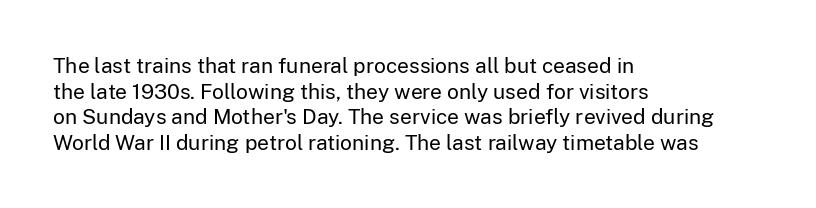
The image shows 21 px text type, upright; set left-aligned, line spacing 1.22x, normal letter spacing, not underlined.
